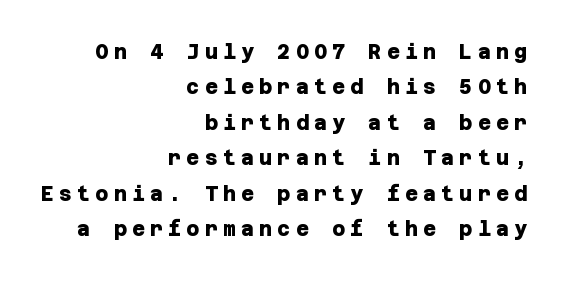
{"bold": "yes", "underline": "no", "align": "right", "line_spacing_ratio": 1.77, "letter_spacing": "wide", "letter_spacing_em": 0.26, "glyph_px": 20}
